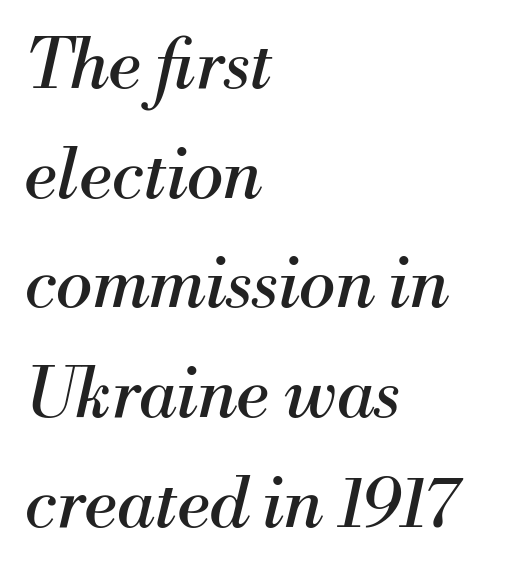
{"serif": "yes", "italic": "yes", "lean": "right", "slant_degrees": 13, "bold": "no", "weight": "regular", "width": "normal", "stroke_contrast": "medium", "x_height": "small", "monospaced": "no", "underline": "no", "align": "left", "line_spacing": "normal", "line_spacing_ratio": 1.59, "letter_spacing": "normal", "letter_spacing_em": 0.0, "glyph_px": 69}
